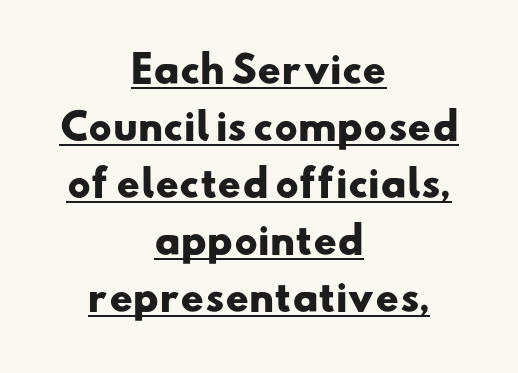
The rendering uses a bold face; every stroke is thick and dark. The rows are spaced the way most documents space them. Is this a fixed-width face? No — the glyphs have proportional, varying widths. These characters rest on top of a visible drawn line.
